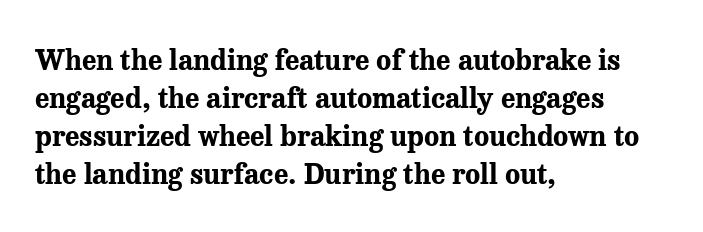
These lines sit exactly where default settings would place them. Tracking value appears to be zero — textbook default spacing. Is this a sans? No — the strokes have serifs. Decoration check: the copy has no underline. Designer's note — italics off, roman on. Each letter keeps its own natural width here, so spacing adapts to shape.
